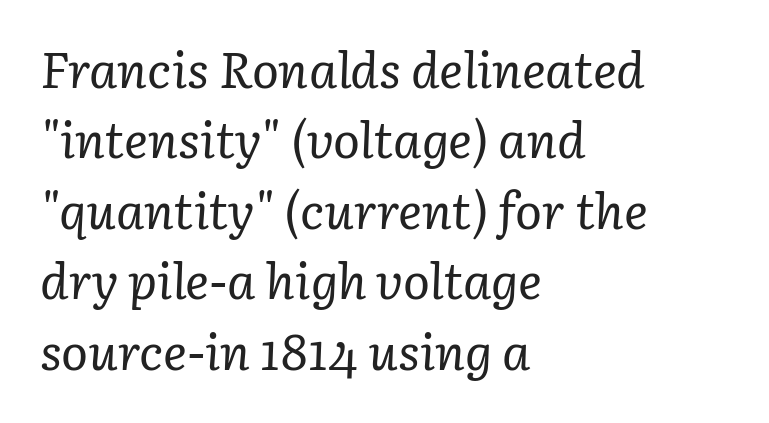
No word sits above an underline. A serif font was chosen for this passage. Rows of type keep a routine distance in the vertical direction. Here the designer chose a conventional face with non-uniform glyph widths.
